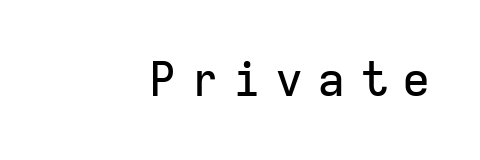
Q: Is the text italic (slanted)? A: No, it is upright.
Q: Is the typeface a serif or a sans-serif typeface? A: Sans-serif.
Q: Is the text underlined? A: No.
Q: How is the paragraph aligned? A: Right-aligned.
Q: Is the spacing between letters normal or unusually wide? A: Unusually wide.
Q: Width (condensed, normal, or wide)? A: Normal.
Q: Stroke contrast? A: Low.
Q: x-height? A: Medium.
Q: Monospaced? A: Yes.
